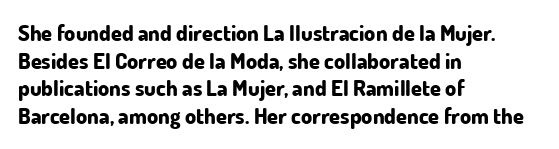
These words are printed bold, with thick strokes throughout. The string is rendered with underlining switched off. What's the leading like? Ordinary, nothing unusual. Tracking value appears to be zero — textbook default spacing. This rendering uses left alignment, leaving the right contour irregular. Every stem runs plumb, perpendicular to the baseline.
